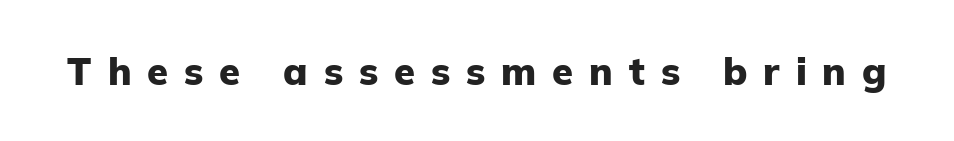
Q: Is the text bold? A: Yes.
Q: Is the text italic (slanted)? A: No, it is upright.
Q: Is the typeface a serif or a sans-serif typeface? A: Sans-serif.
Q: Is the text underlined? A: No.
Q: Is the spacing between letters normal or unusually wide? A: Unusually wide.
Q: Width (condensed, normal, or wide)? A: Normal.
Q: Stroke contrast? A: Low.
Q: x-height? A: Medium.
Q: Monospaced? A: No.
